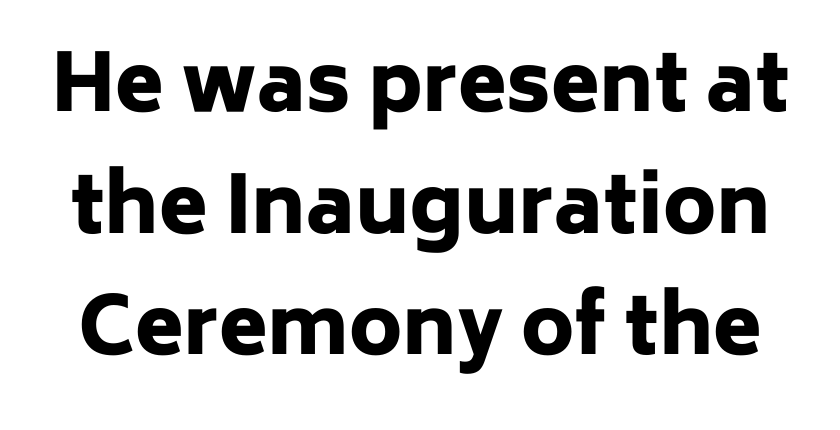
The strip under each line holds only bare page. This sample keeps an unexceptional amount of space between lines. I'd call this a sans setting — the letters go barefoot. The letters advance in unequal steps, a hallmark of proportional type. Students, this is bold: see how much ink each stroke carries. Characters follow at the spacing the type designer built in.
